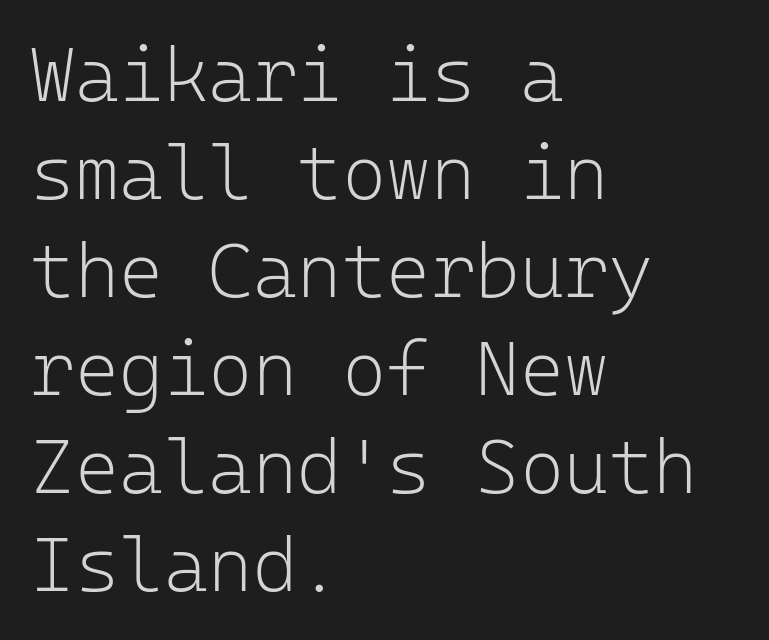
{"serif": "no", "italic": "no", "bold": "no", "weight": "light", "width": "normal", "stroke_contrast": "low", "x_height": "medium", "monospaced": "yes", "underline": "no", "align": "left", "line_spacing": "normal", "line_spacing_ratio": 1.29, "letter_spacing": "normal", "letter_spacing_em": 0.0, "glyph_px": 76}
